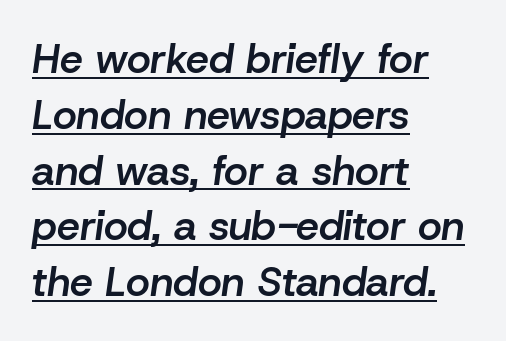
Note the varied advance widths — an 'i' is clearly narrower than an 'm'. Does a line run under the words? Yes, clearly. Words appear dense and cohesive because spacing is normal. Would a proofreader flag this as italicized? Yes. Is there much room between lines? A standard amount, neither cramped nor airy. These words are printed semibold, heavier than regular yet not bold.
